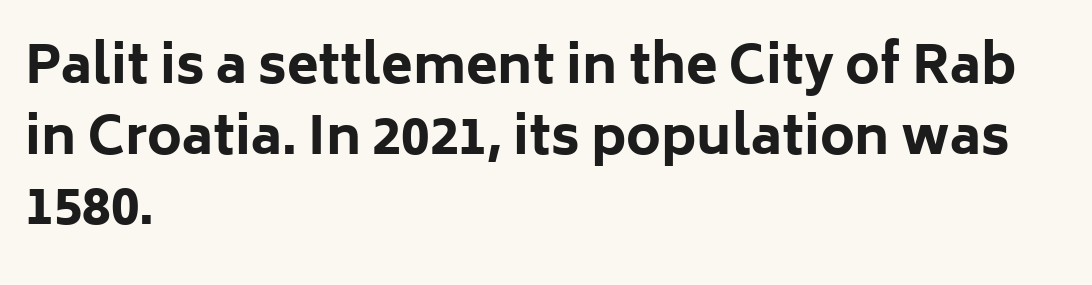
The image shows 52 px bold sans-serif type, upright; set left-aligned, normal line spacing (1.36x), normal letter spacing, not underlined; low stroke contrast and a medium x-height.
